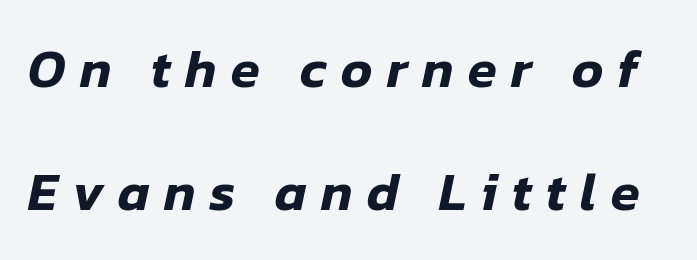
{"italic": "yes", "lean": "right", "slant_degrees": 12, "width": "normal", "stroke_contrast": "low", "x_height": "medium", "monospaced": "no", "underline": "no", "line_spacing": "loose", "line_spacing_ratio": 2.33, "letter_spacing": "wide", "letter_spacing_em": 0.27, "glyph_px": 53}
